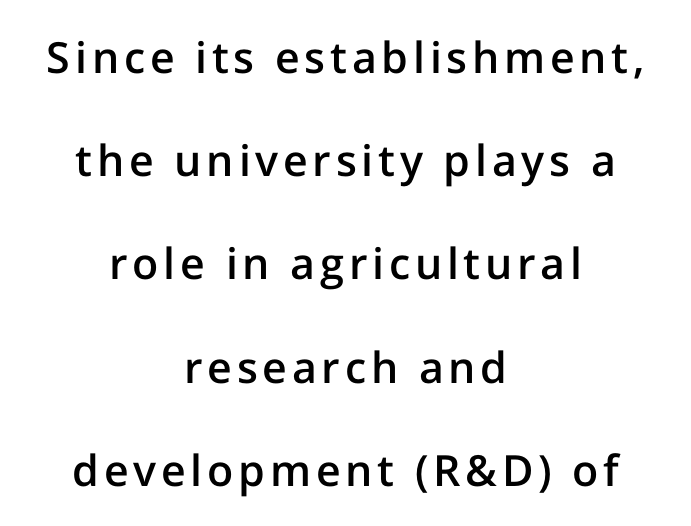
{"serif": "no", "italic": "no", "bold": "semi", "weight": "semibold", "width": "normal", "stroke_contrast": "low", "x_height": "medium", "monospaced": "no", "underline": "no", "align": "center", "line_spacing": "loose", "line_spacing_ratio": 2.4, "glyph_px": 43}
